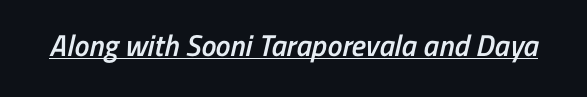
{"serif": "no", "bold": "semi", "weight": "semibold", "width": "condensed", "stroke_contrast": "low", "x_height": "medium", "monospaced": "no", "underline": "yes", "letter_spacing": "normal", "letter_spacing_em": 0.0, "glyph_px": 30}
